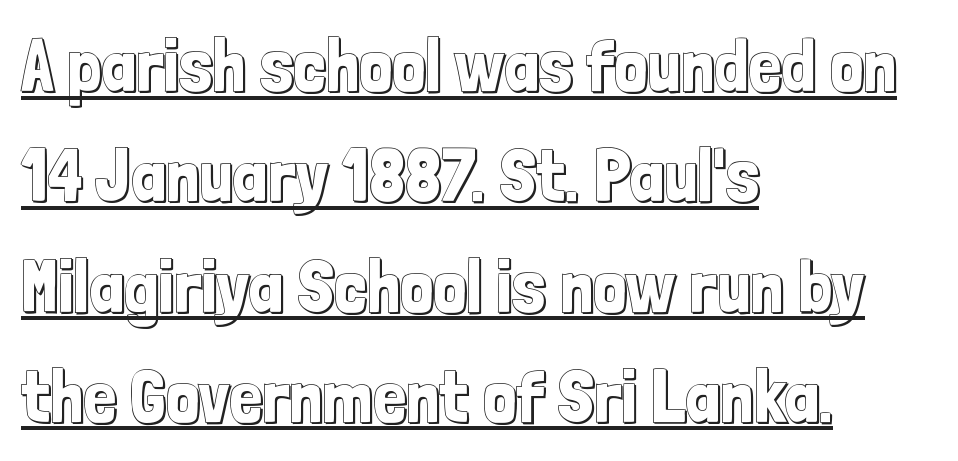
Q: Is the text italic (slanted)? A: No, it is upright.
Q: Is the text underlined? A: Yes.
Q: How is the paragraph aligned? A: Left-aligned.
Q: Is the spacing between letters normal or unusually wide? A: Normal.
Q: Is the spacing between lines tight, normal or loose? A: Normal.
Q: Width (condensed, normal, or wide)? A: Condensed.
Q: x-height? A: Medium.
Q: Monospaced? A: No.
